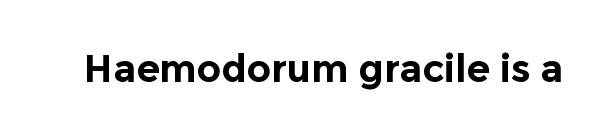
{"serif": "no", "italic": "no", "bold": "yes", "weight": "bold", "width": "normal", "x_height": "medium", "monospaced": "no", "underline": "no", "letter_spacing": "normal", "letter_spacing_em": 0.0, "glyph_px": 38}
